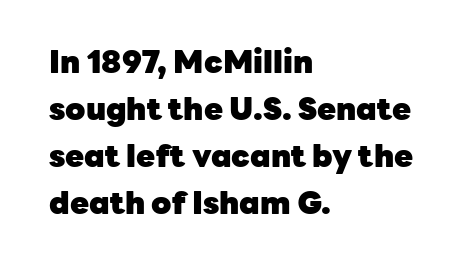
The image shows 31 px heavy sans-serif type, upright; set left-aligned, normal line spacing (1.52x), normal letter spacing, not underlined; low stroke contrast and a medium x-height.
